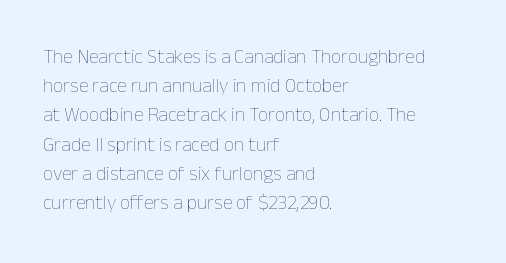
Q: Is the text bold? A: No.
Q: Is the text italic (slanted)? A: No, it is upright.
Q: Is the text underlined? A: No.
Q: How is the paragraph aligned? A: Left-aligned.
Q: Is the spacing between letters normal or unusually wide? A: Normal.
Q: Is the spacing between lines tight, normal or loose? A: Normal.
